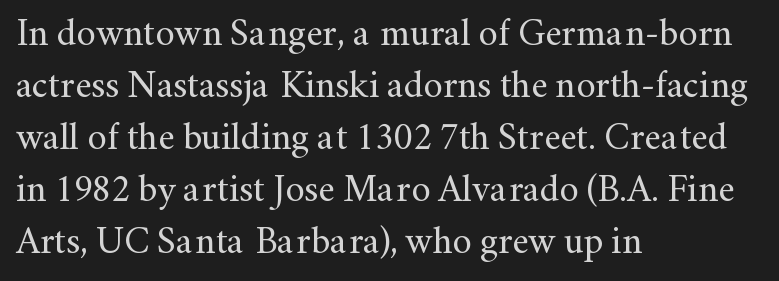
Q: Is the text bold? A: No.
Q: Is the text italic (slanted)? A: No, it is upright.
Q: Is the typeface a serif or a sans-serif typeface? A: Serif.
Q: Is the text underlined? A: No.
Q: How is the paragraph aligned? A: Left-aligned.
Q: Is the spacing between letters normal or unusually wide? A: Normal.
Q: Is the spacing between lines tight, normal or loose? A: Normal.
Q: Width (condensed, normal, or wide)? A: Normal.
Q: Stroke contrast? A: Medium.
Q: x-height? A: Small.
Q: Monospaced? A: No.
